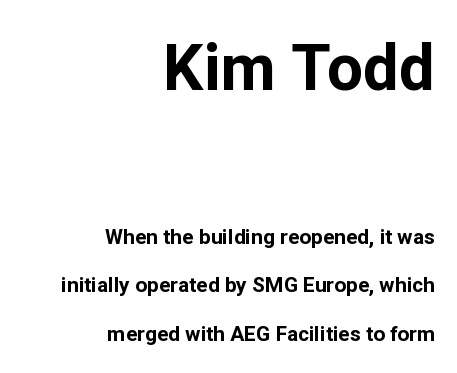
The font is running at its bold setting. Each letter keeps its own natural width here, so spacing adapts to shape. Characters follow at the spacing the type designer built in. Characters remain perfectly vertical along every line.
